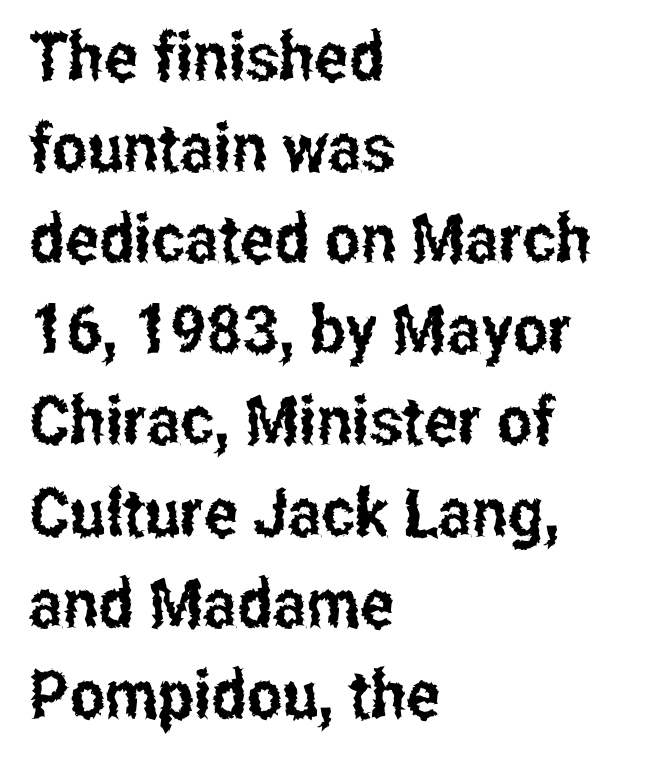
Observe the absence of serifs on each vertical stroke in this sample. Each letter keeps its own natural width here, so spacing adapts to shape. Leading: standard. Horizontally, the lines are justified to the leading edge only. Only glyphs here, with clear space below each row. When letters stand straight like this, we call the style roman or upright.
